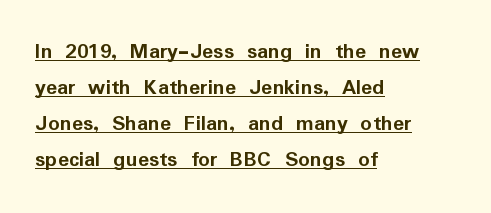
{"italic": "no", "bold": "yes", "underline": "yes", "align": "left", "line_spacing": "normal", "line_spacing_ratio": 1.56, "letter_spacing": "normal", "letter_spacing_em": 0.0, "glyph_px": 23}
